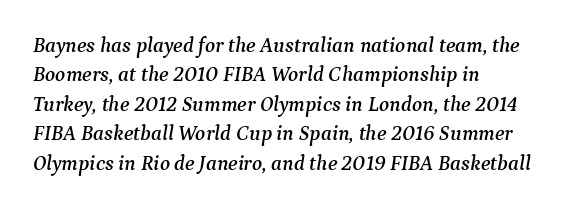
The image shows 21 px text type, italic (leaning right); set left-aligned, normal line spacing (1.4x), normal letter spacing, not underlined.
